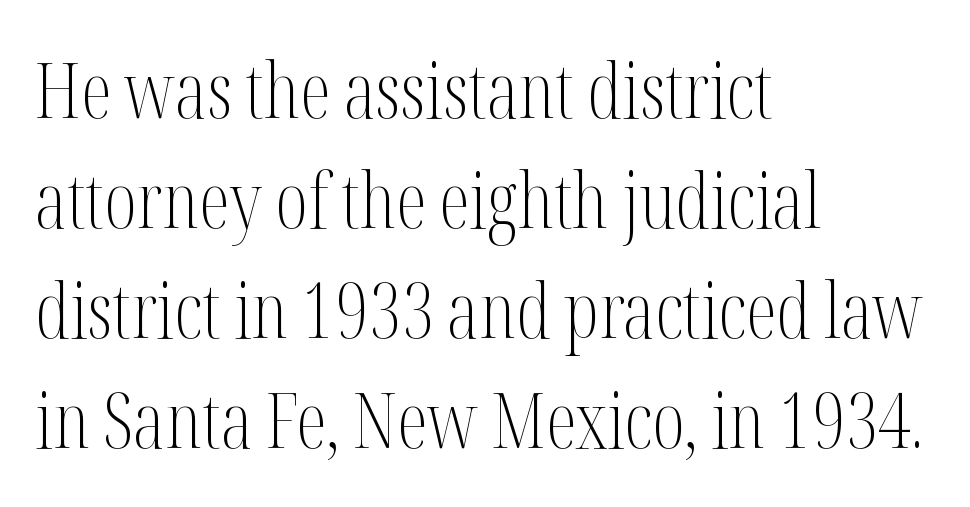
A typesetter would call this proportional, since set widths differ per character. Vertically, the passage feels balanced, rows spaced as you'd expect. The font is comparable to plain body text, perhaps lighter. Check where the strokes stop: tiny serifs finish them off. Nobody drew a line under any word here.
